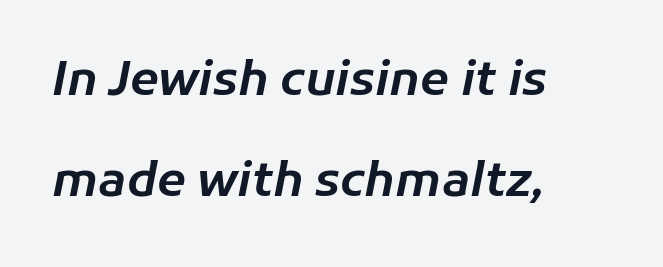
The image shows 47 px text type, italic (leaning right); set left-aligned, loose line spacing (2.14x), normal letter spacing, not underlined; low stroke contrast and a medium x-height.
